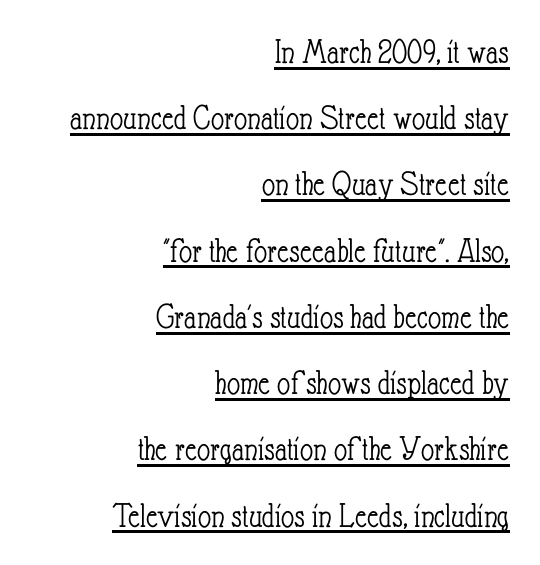
Rendered with straight, roman letterforms. The string is rendered with underlining switched on. Typeset ragged left — the right edge is the straight one. The rendering keeps characters at their native spacing. Nothing heavy about these letters — not bold at all. The passage shown is typed in a proportional face where columns would drift.
